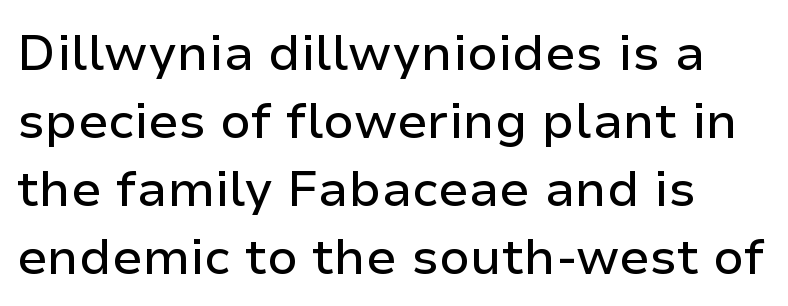
The image shows 50 px sans-serif type, upright; set normal line spacing (1.36x), normal letter spacing, not underlined; low stroke contrast and a medium x-height.
